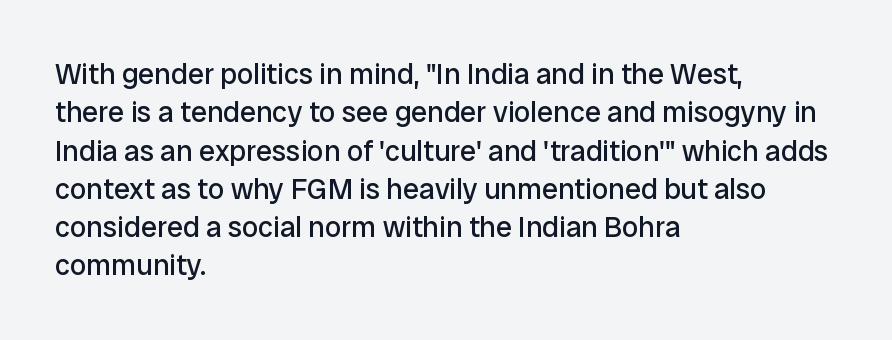
Q: Is the text bold? A: No.
Q: Is the text italic (slanted)? A: No, it is upright.
Q: Is the typeface a serif or a sans-serif typeface? A: Sans-serif.
Q: Is the text underlined? A: No.
Q: How is the paragraph aligned? A: Left-aligned.
Q: Is the spacing between letters normal or unusually wide? A: Normal.
Q: Is the spacing between lines tight, normal or loose? A: Normal.
Q: Width (condensed, normal, or wide)? A: Normal.
Q: Stroke contrast? A: Low.
Q: x-height? A: Medium.
Q: Monospaced? A: No.
